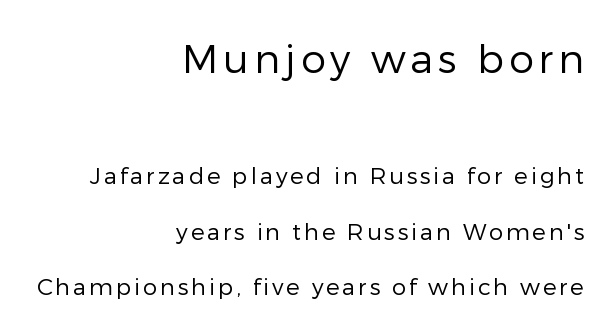
This sample has the flowing, uneven cadence of proportional lettering. Vertical stems look standard width or narrower in stroke. Is there any slant? The stems are plumb. No feet cap the strokes, marking this as sans-serif type.
